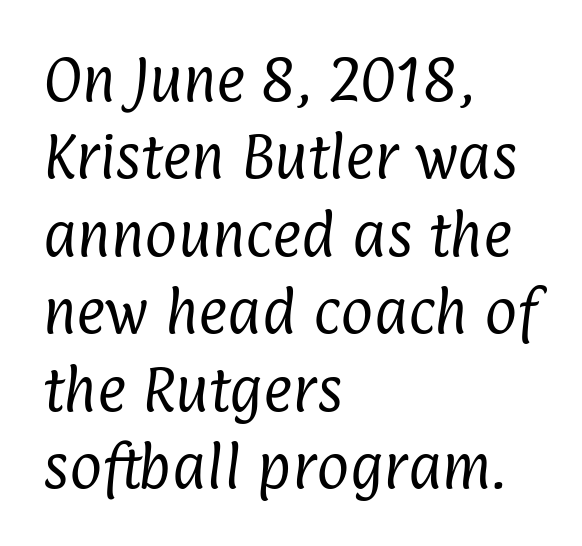
{"serif": "no", "bold": "no", "weight": "regular", "width": "condensed", "stroke_contrast": "low", "x_height": "medium", "monospaced": "no", "underline": "no", "align": "left", "line_spacing": "normal", "line_spacing_ratio": 1.55, "letter_spacing": "normal", "letter_spacing_em": 0.0, "glyph_px": 50}
